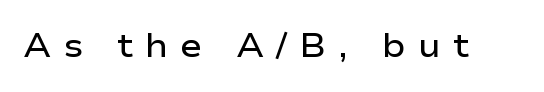
Looks like regular typesetting: each glyph gets only the width it needs. This sample uses expanded letter spacing, leaving extra air between glyphs. The rendering shows plain stroke endings on the letterforms — a sans-serif design. Strokes here are thickened, but only to semibold level. The space directly below the letters is spotless.
